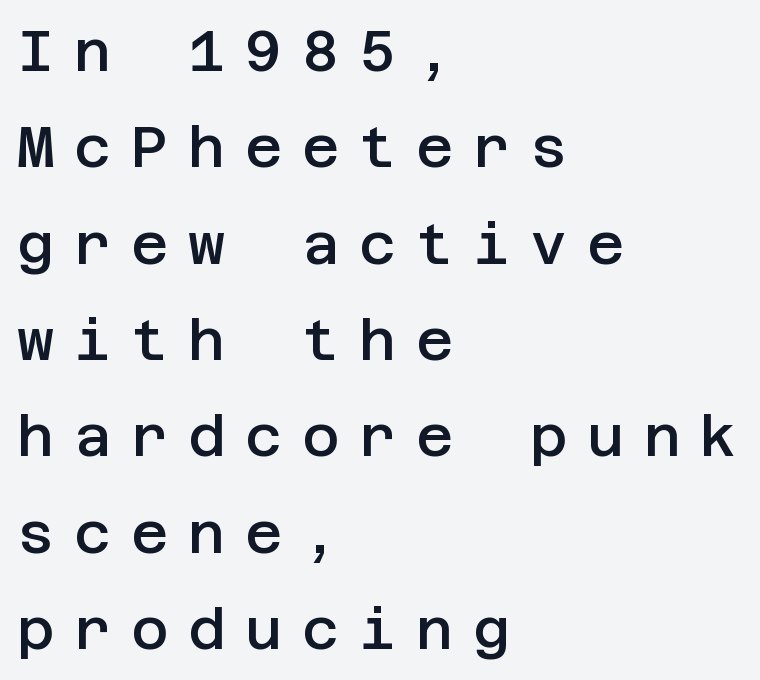
{"serif": "no", "italic": "no", "bold": "semi", "weight": "semibold", "width": "normal", "stroke_contrast": "low", "x_height": "large", "underline": "no", "align": "left", "line_spacing": "normal", "line_spacing_ratio": 1.69, "letter_spacing": "wide", "letter_spacing_em": 0.35, "glyph_px": 57}
